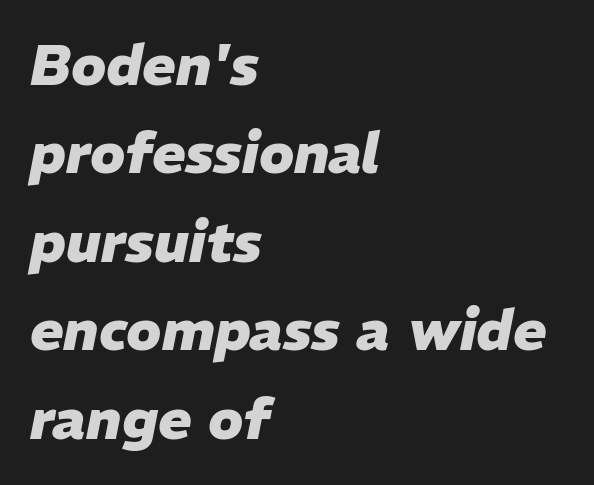
Q: Is the text bold? A: Yes.
Q: Is the text italic (slanted)? A: Yes, it leans right by about 11 degrees.
Q: Is the text underlined? A: No.
Q: How is the paragraph aligned? A: Left-aligned.
Q: Is the spacing between letters normal or unusually wide? A: Normal.
Q: Is the spacing between lines tight, normal or loose? A: Normal.
Q: Width (condensed, normal, or wide)? A: Normal.
Q: Stroke contrast? A: Low.
Q: x-height? A: Medium.
Q: Monospaced? A: No.
